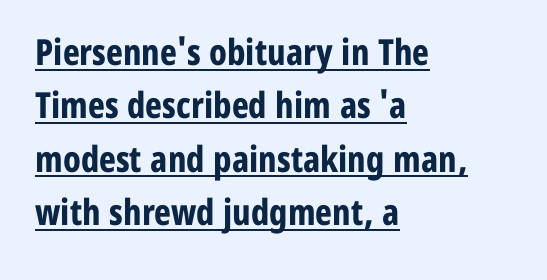
Spacing verdict: proportional, widths tailored to each character. You could call the tracking neutral — neither tight nor loose. Every letter is thick-stroked: bold, no question. Do the letters lean? They stand straight. Glance below the letters and you will spot a drawn line.
